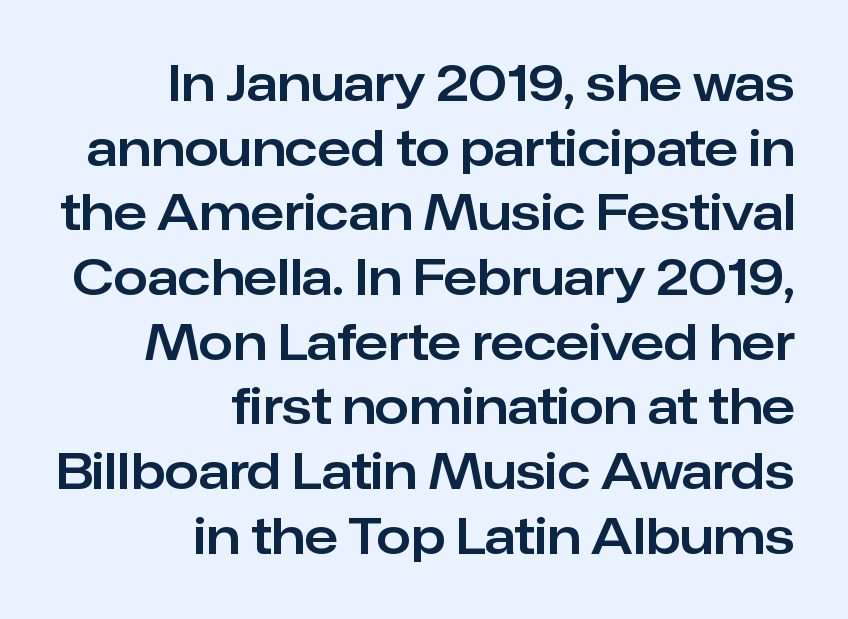
Q: Is the text italic (slanted)? A: No, it is upright.
Q: Is the typeface a serif or a sans-serif typeface? A: Sans-serif.
Q: Is the text underlined? A: No.
Q: How is the paragraph aligned? A: Right-aligned.
Q: Is the spacing between letters normal or unusually wide? A: Normal.
Q: Is the spacing between lines tight, normal or loose? A: Normal.
Q: Width (condensed, normal, or wide)? A: Normal.
Q: Stroke contrast? A: Low.
Q: x-height? A: Medium.
Q: Monospaced? A: No.
